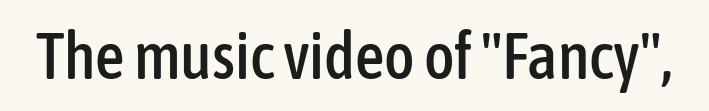
Here the designer chose a conventional face with non-uniform glyph widths. Unlike a traditional serif, this face leaves its strokes unadorned. Lines of text with bare space underneath. Nobody touched the tracking dial on this one. Vertical strokes here are truly vertical.
